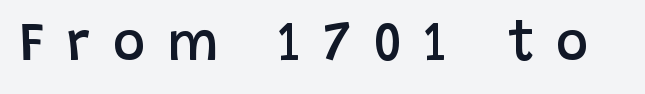
{"serif": "no", "italic": "no", "bold": "semi", "weight": "semibold", "width": "normal", "stroke_contrast": "low", "x_height": "large", "monospaced": "no", "underline": "no", "letter_spacing": "wide", "letter_spacing_em": 0.4, "glyph_px": 55}
